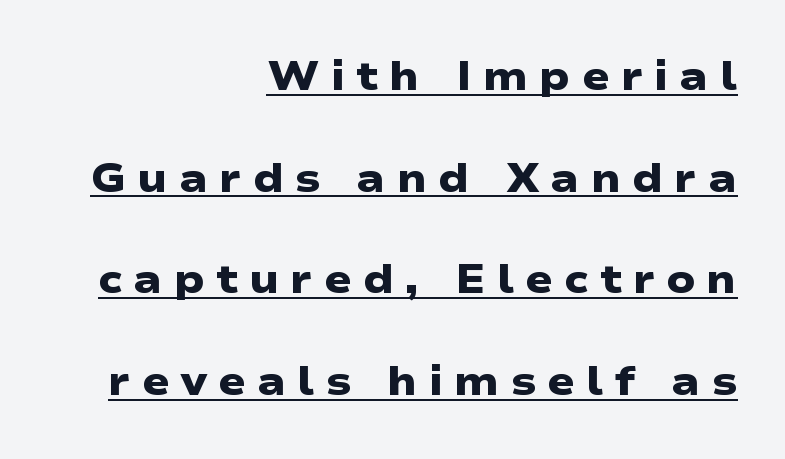
The image shows 41 px heavy, wide sans-serif type; set right-aligned, loose line spacing (2.48x), unusually wide letter spacing (+0.27 em), underlined; low stroke contrast and a medium x-height.
